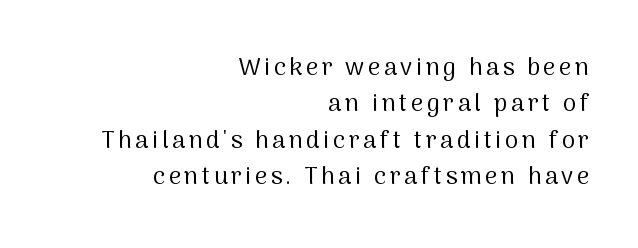
Q: Is the text bold? A: No.
Q: Is the text italic (slanted)? A: No, it is upright.
Q: Is the text underlined? A: No.
Q: How is the paragraph aligned? A: Right-aligned.
Q: Is the spacing between lines tight, normal or loose? A: Normal.
